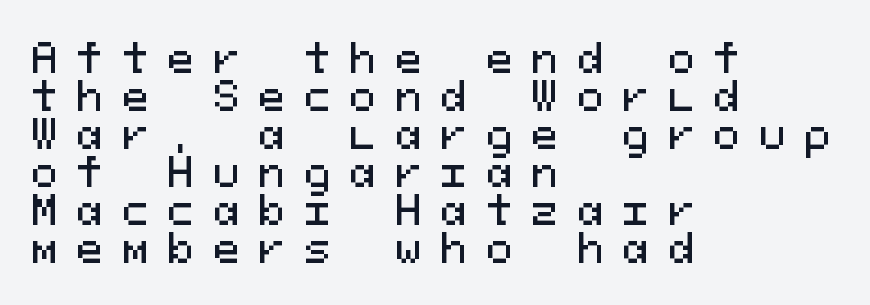
Q: Is the text italic (slanted)? A: No, it is upright.
Q: Is the typeface a serif or a sans-serif typeface? A: Sans-serif.
Q: Is the text underlined? A: No.
Q: How is the paragraph aligned? A: Left-aligned.
Q: Is the spacing between letters normal or unusually wide? A: Unusually wide.
Q: Is the spacing between lines tight, normal or loose? A: Tight.
Q: Width (condensed, normal, or wide)? A: Normal.
Q: Stroke contrast? A: Medium.
Q: x-height? A: Medium.
Q: Monospaced? A: Yes.
